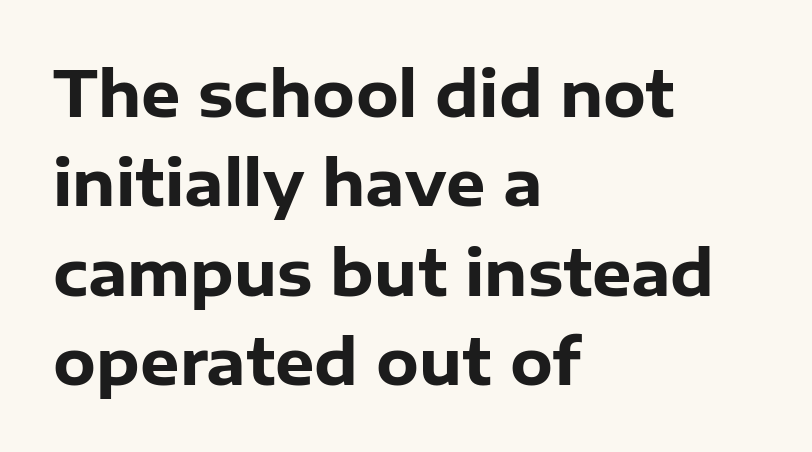
Q: Is the text bold? A: Yes.
Q: Is the text italic (slanted)? A: No, it is upright.
Q: Is the typeface a serif or a sans-serif typeface? A: Sans-serif.
Q: Is the text underlined? A: No.
Q: How is the paragraph aligned? A: Left-aligned.
Q: Is the spacing between letters normal or unusually wide? A: Normal.
Q: Is the spacing between lines tight, normal or loose? A: Normal.
Q: Width (condensed, normal, or wide)? A: Normal.
Q: Stroke contrast? A: Low.
Q: x-height? A: Medium.
Q: Monospaced? A: No.
